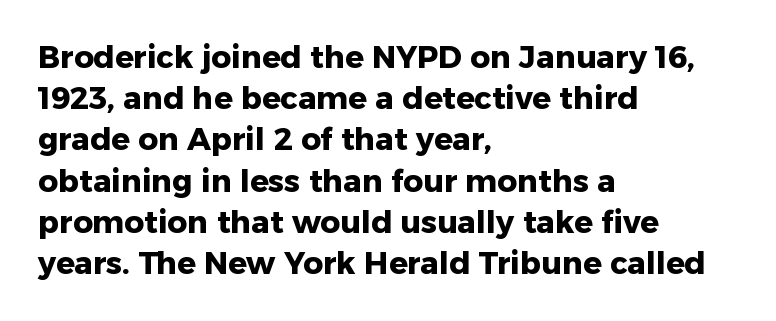
Heft: maximum for text — a bold. The letters stand upright; this is a roman face. Does extra space separate the letters? No, they use regular spacing. In terms of leading, this rendering sits right in the middle. Descenders hang freely into open space. Horizontal alignment here is leftward, the default for most running prose.
